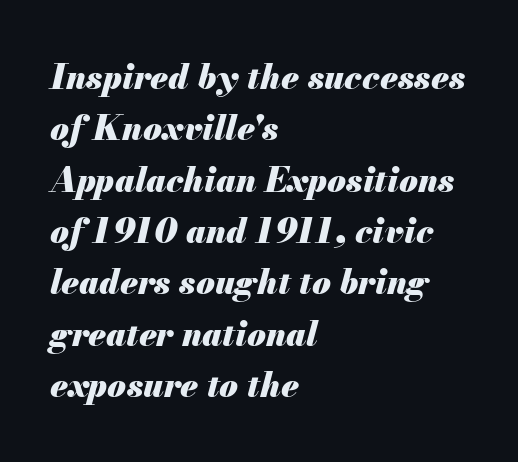
{"italic": "yes", "lean": "right", "slant_degrees": 13, "bold": "yes", "weight": "heavy", "width": "normal", "stroke_contrast": "medium", "x_height": "small", "monospaced": "no", "underline": "no", "align": "left", "line_spacing": "normal", "line_spacing_ratio": 1.51, "letter_spacing": "normal", "letter_spacing_em": 0.0, "glyph_px": 34}
